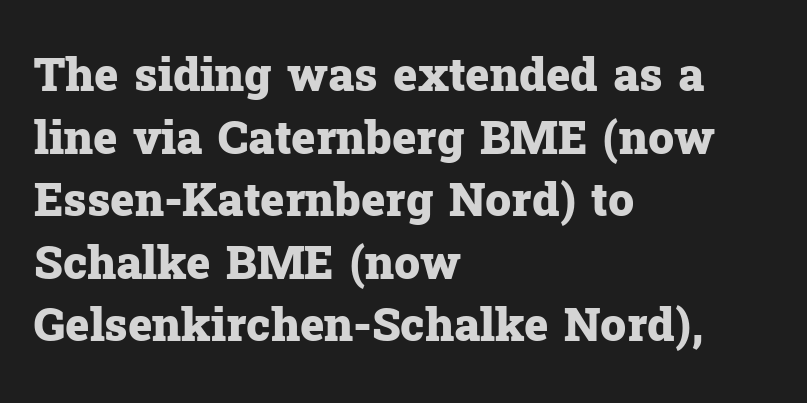
Q: Is the text bold? A: Yes.
Q: Is the text italic (slanted)? A: No, it is upright.
Q: Is the typeface a serif or a sans-serif typeface? A: Serif.
Q: Is the text underlined? A: No.
Q: How is the paragraph aligned? A: Left-aligned.
Q: Is the spacing between letters normal or unusually wide? A: Normal.
Q: Is the spacing between lines tight, normal or loose? A: Normal.
Q: Width (condensed, normal, or wide)? A: Normal.
Q: Stroke contrast? A: Low.
Q: x-height? A: Medium.
Q: Monospaced? A: No.
